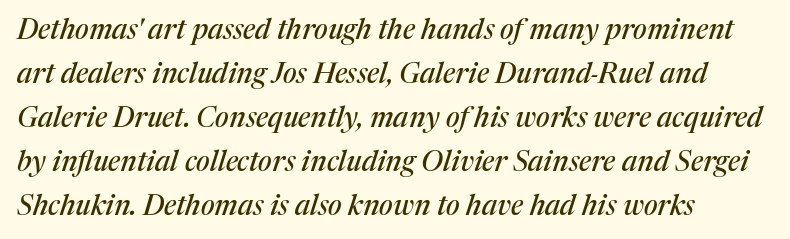
The image shows 28 px serif type, italic (leaning right); set left-aligned, normal line spacing (1.57x), normal letter spacing, not underlined; medium stroke contrast and a medium x-height.
